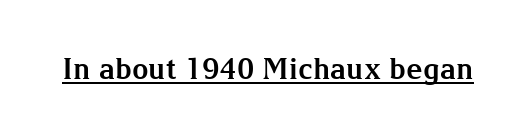
The rendering uses the underline text-decoration. Characters follow at the spacing the type designer built in. A typesetter would call this proportional, since set widths differ per character. You'd pick this weight for a headline — it's a proper bold.
